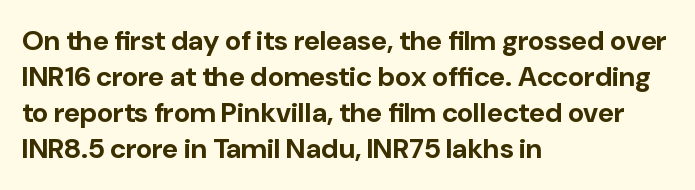
The image shows 28 px bold sans-serif type, upright; set left-aligned, normal line spacing (1.29x), normal letter spacing, not underlined; low stroke contrast and a medium x-height.
